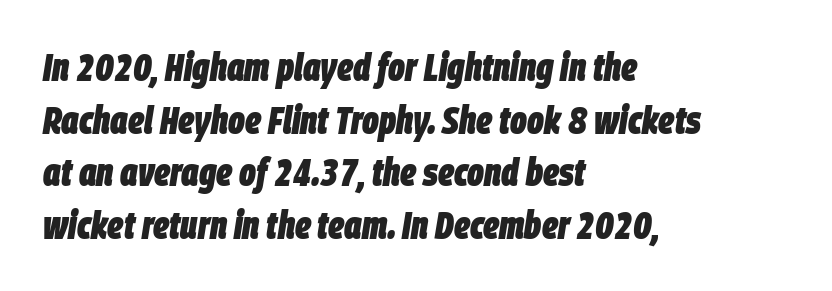
The paragraph has a hard left edge and a soft right edge. You can tell it's italic because the verticals aren't actually vertical. Think of a printed novel: that variable character pitch is what you see here. As a designer I'd log this as weight 700, bold. The rendering keeps characters at their native spacing.
